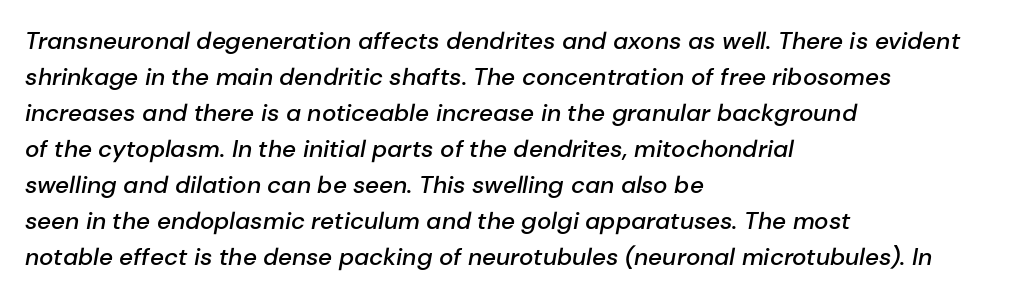
The image shows 24 px text type, italic (leaning right); set left-aligned, normal line spacing (1.5x), normal letter spacing, not underlined.
